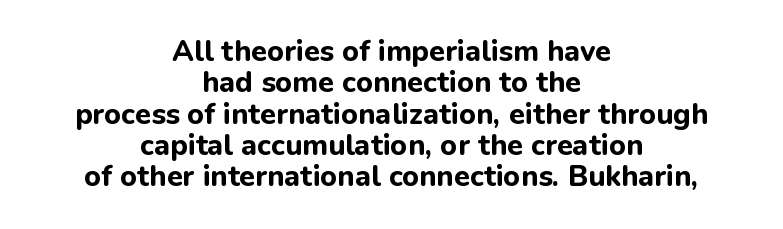
Q: Is the text bold? A: Yes.
Q: Is the text italic (slanted)? A: No, it is upright.
Q: Is the typeface a serif or a sans-serif typeface? A: Sans-serif.
Q: Is the text underlined? A: No.
Q: How is the paragraph aligned? A: Centered.
Q: Is the spacing between letters normal or unusually wide? A: Normal.
Q: Is the spacing between lines tight, normal or loose? A: Tight.
Q: Width (condensed, normal, or wide)? A: Normal.
Q: Stroke contrast? A: Low.
Q: x-height? A: Medium.
Q: Monospaced? A: No.
